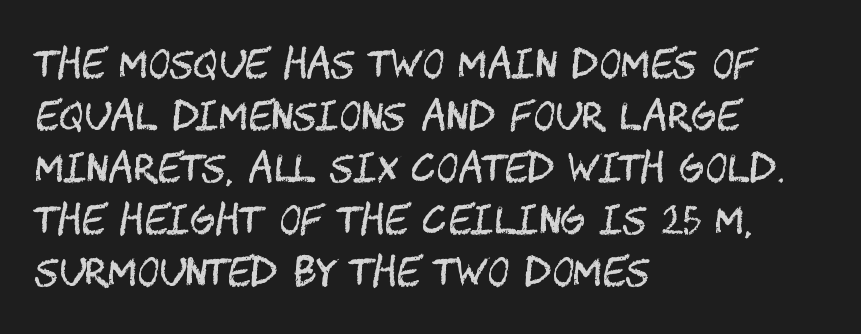
{"serif": "no", "italic": "no", "bold": "no", "weight": "regular", "width": "condensed", "stroke_contrast": "medium", "x_height": "large", "underline": "no", "align": "left", "line_spacing": "normal", "line_spacing_ratio": 1.37, "letter_spacing": "normal", "letter_spacing_em": 0.0, "glyph_px": 38}
